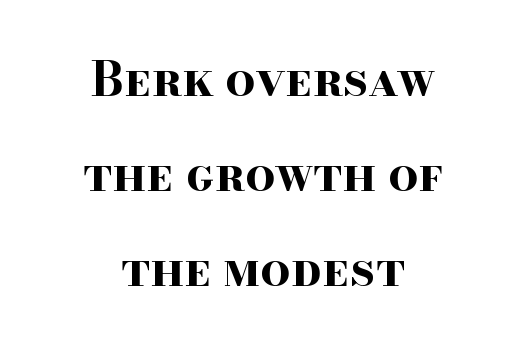
A centered setting, common on invitations and titles, is used for this passage. Is the type bold? Yes — the strokes are clearly thick and heavy. There is no visible air inserted between adjacent glyphs. Beneath every word, the page is bare. These lines were composed using upright roman letters.
